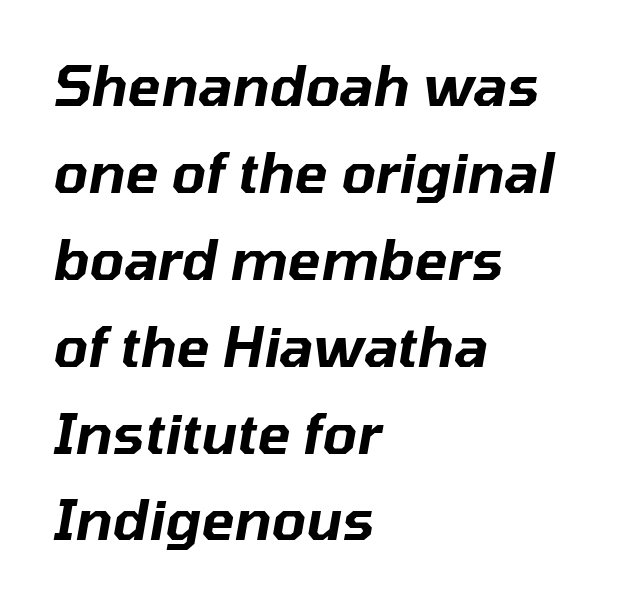
{"italic": "yes", "lean": "right", "slant_degrees": 10, "width": "normal", "stroke_contrast": "low", "x_height": "medium", "monospaced": "no", "underline": "no", "align": "left", "line_spacing": "normal", "line_spacing_ratio": 1.58, "letter_spacing": "normal", "letter_spacing_em": 0.0, "glyph_px": 55}
